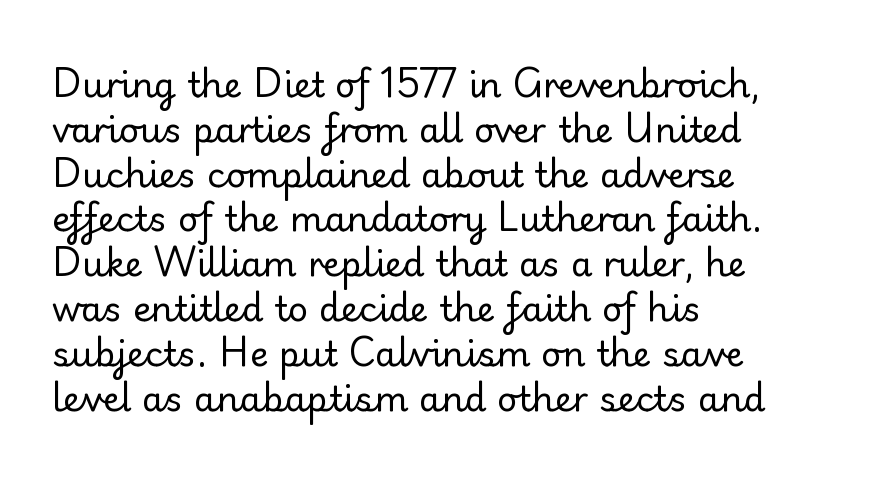
Q: Is the text bold? A: No.
Q: Is the text italic (slanted)? A: No, it is upright.
Q: Is the typeface a serif or a sans-serif typeface? A: Sans-serif.
Q: Is the text underlined? A: No.
Q: How is the paragraph aligned? A: Left-aligned.
Q: Is the spacing between letters normal or unusually wide? A: Normal.
Q: Is the spacing between lines tight, normal or loose? A: Normal.
Q: Width (condensed, normal, or wide)? A: Normal.
Q: Stroke contrast? A: Low.
Q: x-height? A: Small.
Q: Monospaced? A: No.
